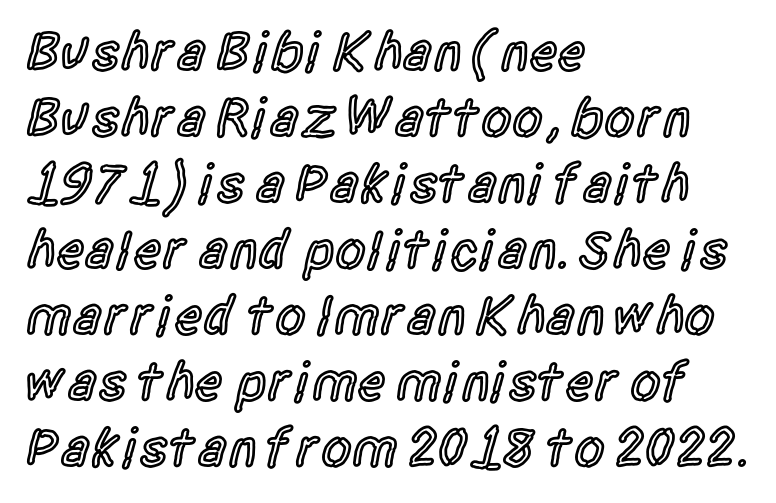
{"serif": "no", "bold": "semi", "weight": "semibold", "width": "condensed", "x_height": "large", "monospaced": "no", "underline": "no", "align": "left", "line_spacing_ratio": 1.2, "letter_spacing": "normal", "letter_spacing_em": 0.0, "glyph_px": 55}
